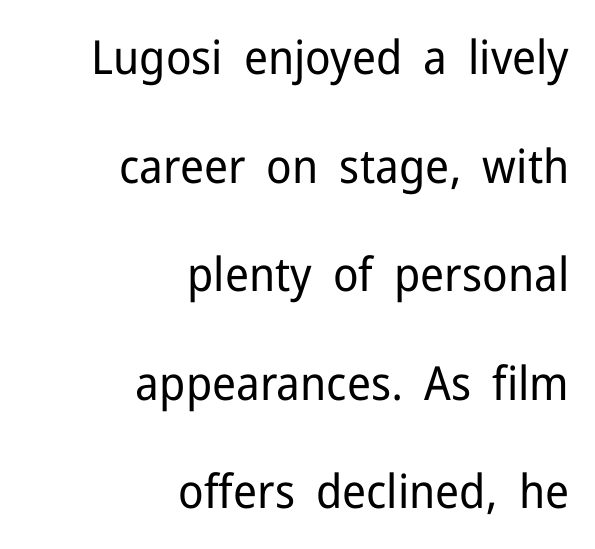
Does extra space separate the letters? No, they use regular spacing. The passage shown is typed in a proportional face where columns would drift. This is the regular roman posture of the typeface. Descenders hang freely into open space.
